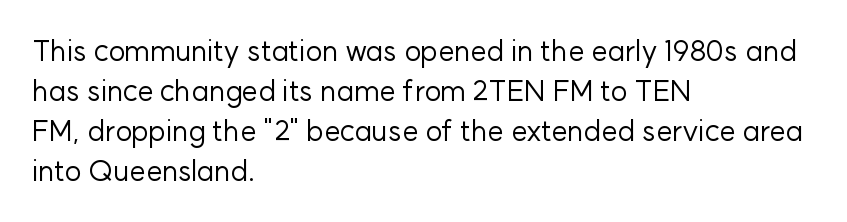
Q: Is the text bold? A: No.
Q: Is the text italic (slanted)? A: No, it is upright.
Q: Is the typeface a serif or a sans-serif typeface? A: Sans-serif.
Q: Is the text underlined? A: No.
Q: How is the paragraph aligned? A: Left-aligned.
Q: Is the spacing between letters normal or unusually wide? A: Normal.
Q: Is the spacing between lines tight, normal or loose? A: Normal.
Q: Width (condensed, normal, or wide)? A: Normal.
Q: Stroke contrast? A: Low.
Q: x-height? A: Medium.
Q: Monospaced? A: No.
